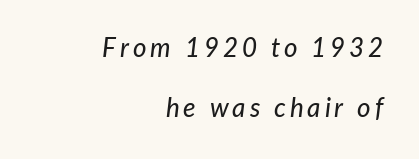
{"italic": "yes", "lean": "right", "slant_degrees": 7, "underline": "no", "align": "right", "line_spacing": "loose", "line_spacing_ratio": 2.3, "glyph_px": 26}
